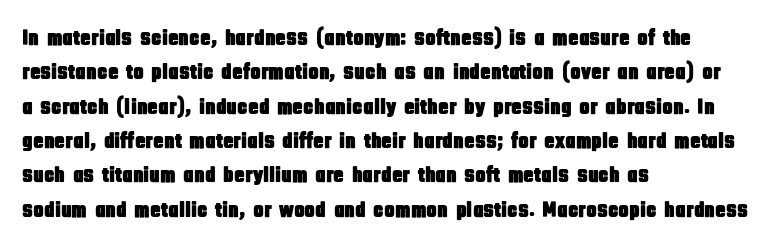
Q: Is the text italic (slanted)? A: No, it is upright.
Q: Is the text underlined? A: No.
Q: How is the paragraph aligned? A: Left-aligned.
Q: Is the spacing between letters normal or unusually wide? A: Normal.
Q: Is the spacing between lines tight, normal or loose? A: Normal.
